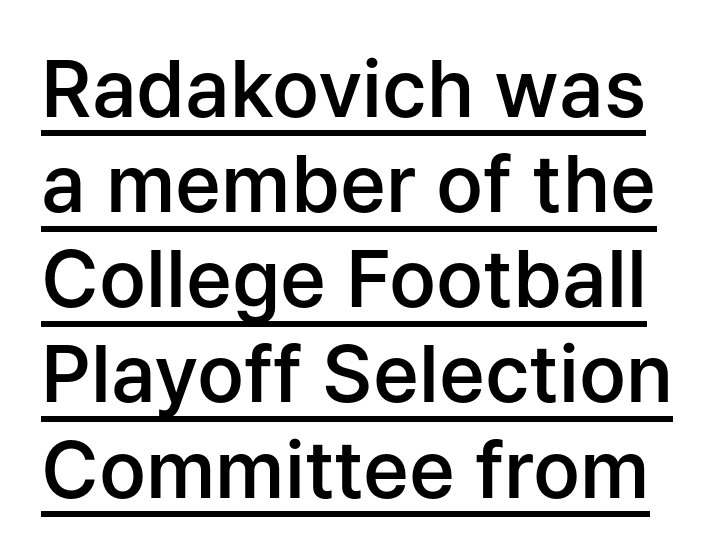
Q: Is the text bold? A: Semi-bold.
Q: Is the text italic (slanted)? A: No, it is upright.
Q: Is the typeface a serif or a sans-serif typeface? A: Sans-serif.
Q: Is the text underlined? A: Yes.
Q: Is the spacing between letters normal or unusually wide? A: Normal.
Q: Width (condensed, normal, or wide)? A: Normal.
Q: Stroke contrast? A: Low.
Q: x-height? A: Medium.
Q: Monospaced? A: No.
